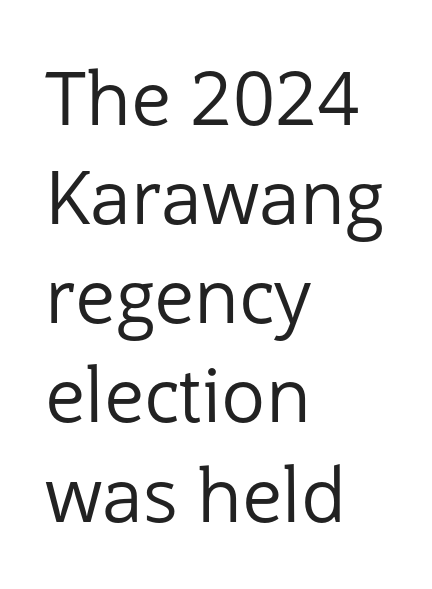
{"serif": "no", "italic": "no", "bold": "no", "weight": "regular", "width": "normal", "stroke_contrast": "low", "x_height": "medium", "monospaced": "no", "underline": "no", "align": "left", "line_spacing": "normal", "line_spacing_ratio": 1.34, "letter_spacing": "normal", "letter_spacing_em": 0.0, "glyph_px": 74}
